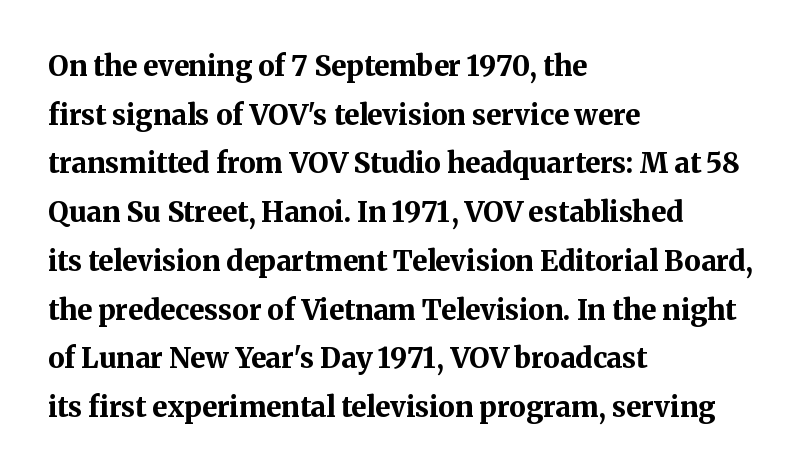
A typesetter would mark this as roman, not italic. Any mark beneath the type? The region is blank. Spacing verdict: proportional, widths tailored to each character. The lines in this sample share a left origin and differ only in where they stop. Standard letterfit; no display-style spreading of the glyphs.
